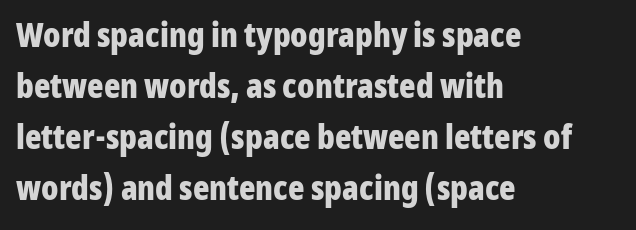
The image shows 34 px bold, condensed sans-serif type, upright; set left-aligned, normal line spacing (1.5x), normal letter spacing, not underlined; low stroke contrast and a medium x-height.
